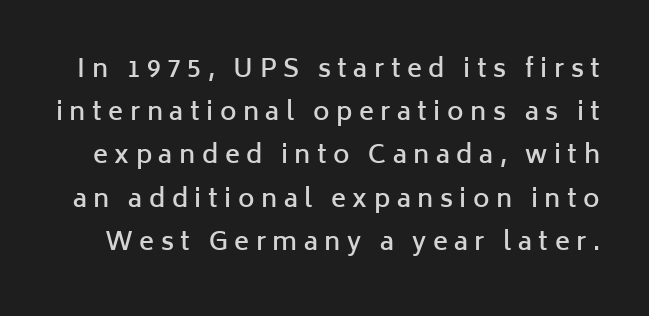
Honestly, the letter spacing is so wide it's the main thing you notice. Rendered with straight, roman letterforms. Each glyph is drawn with semibold strokes, heavier than normal yet not fully bold. Has an underline been added? It has not.
